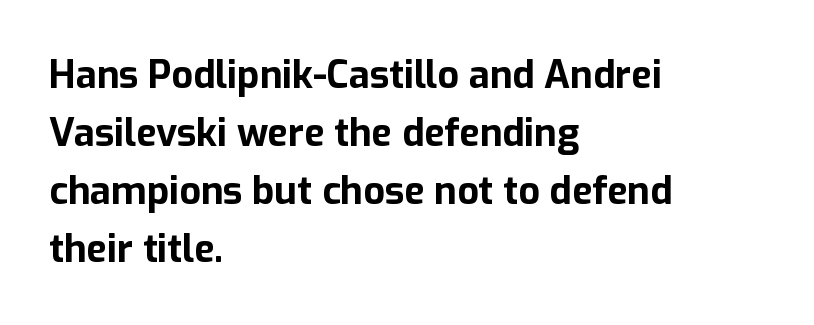
The image shows 38 px bold sans-serif type, upright; set left-aligned, normal line spacing (1.53x), normal letter spacing, not underlined; low stroke contrast and a medium x-height.
